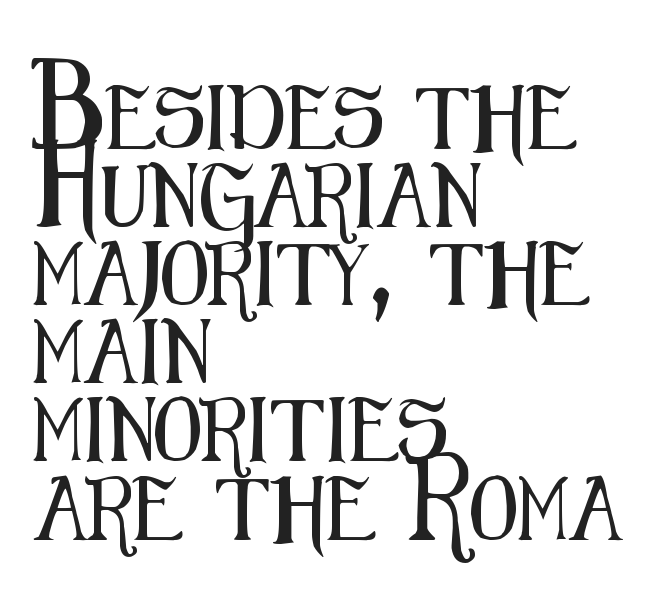
Leftover space on each line is placed entirely after the last word. Between one letter and the next there's only the usual sliver of space. This is roman type, the default non-slanted kind. Any mark beneath the type? The region is blank.
